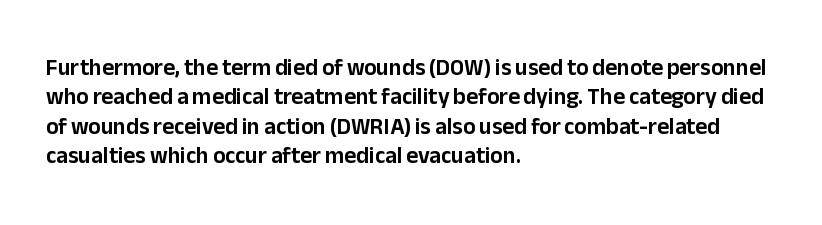
One-word summary of the alignment: left. Posture: vertical. The tracking reads as untouched default to a designer's eye. Each row of text sits above clean, open space. Does the leading feel generous? No, just average.
